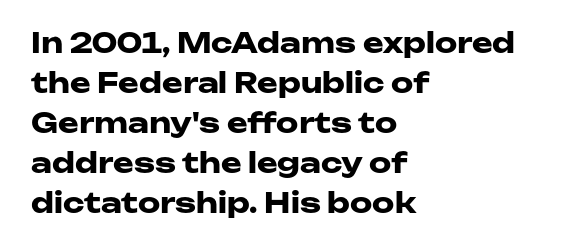
Q: Is the text bold? A: Yes.
Q: Is the text italic (slanted)? A: No, it is upright.
Q: Is the typeface a serif or a sans-serif typeface? A: Sans-serif.
Q: Is the text underlined? A: No.
Q: How is the paragraph aligned? A: Left-aligned.
Q: Is the spacing between letters normal or unusually wide? A: Normal.
Q: Is the spacing between lines tight, normal or loose? A: Normal.
Q: Width (condensed, normal, or wide)? A: Wide.
Q: Stroke contrast? A: Low.
Q: x-height? A: Medium.
Q: Monospaced? A: No.
